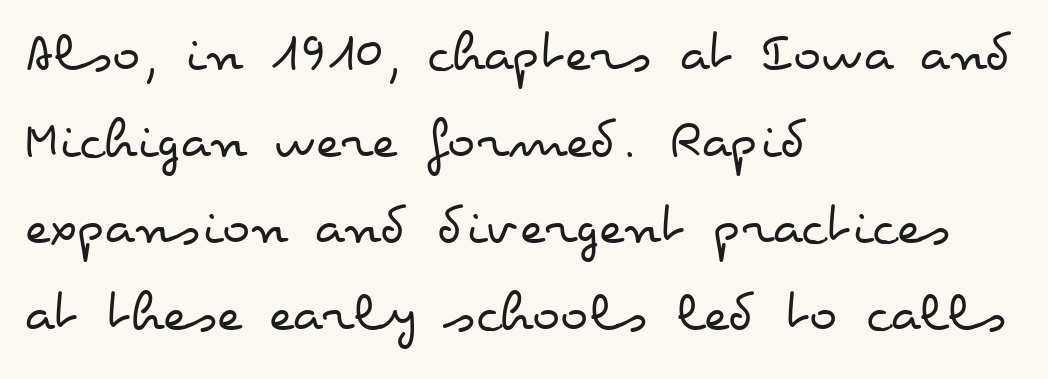
{"italic": "no", "bold": "no", "weight": "regular", "width": "wide", "stroke_contrast": "low", "x_height": "small", "monospaced": "no", "underline": "no", "align": "left", "line_spacing": "normal", "line_spacing_ratio": 1.47, "letter_spacing": "normal", "letter_spacing_em": 0.0, "glyph_px": 59}
